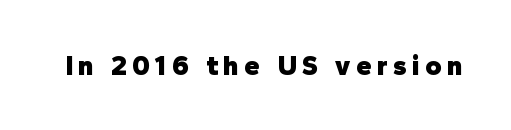
Q: Is the text bold? A: Yes.
Q: Is the text italic (slanted)? A: No, it is upright.
Q: Is the typeface a serif or a sans-serif typeface? A: Sans-serif.
Q: Is the text underlined? A: No.
Q: Width (condensed, normal, or wide)? A: Normal.
Q: Stroke contrast? A: Low.
Q: x-height? A: Medium.
Q: Monospaced? A: No.
